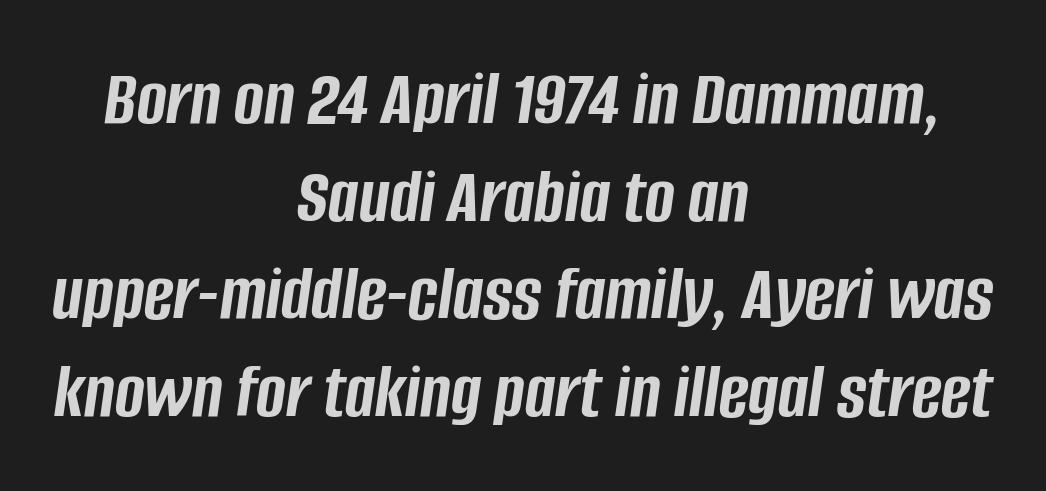
The image shows 80 px semibold, condensed type, italic (leaning right); set centered, line spacing 1.22x, normal letter spacing, not underlined; low stroke contrast and a large x-height.
